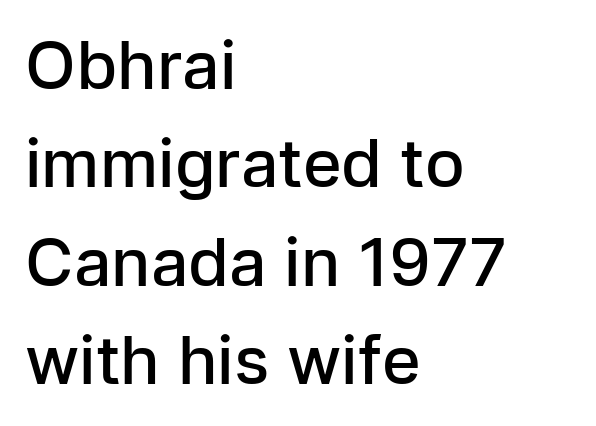
The image shows 66 px semibold sans-serif type, upright; set left-aligned, normal line spacing (1.49x), normal letter spacing, not underlined; low stroke contrast and a medium x-height.
